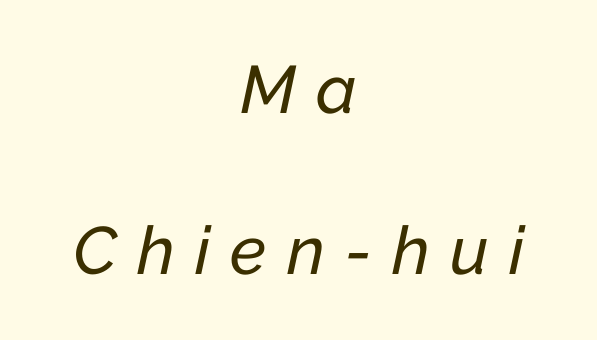
These lines are centered, leaving both edges ragged. The leading is generous, giving the passage an open texture. The face used here is proportionally spaced, like ordinary book or web type. Tracking here is generous; glyphs stand well apart from one another. Characters are canted at an angle relative to the baseline's perpendicular. Bare-footed words on every line.
